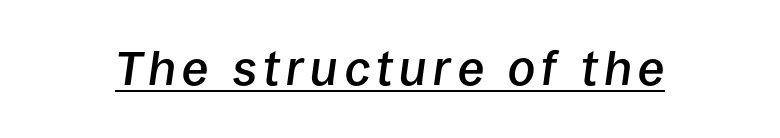
{"italic": "yes", "lean": "right", "slant_degrees": 8, "bold": "semi", "weight": "semibold", "width": "normal", "stroke_contrast": "low", "x_height": "large", "monospaced": "no", "underline": "yes", "glyph_px": 48}
